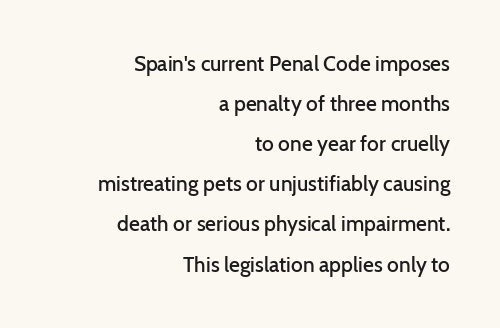
{"italic": "no", "bold": "semi", "underline": "no", "align": "right", "line_spacing": "loose", "line_spacing_ratio": 1.91, "letter_spacing": "normal", "letter_spacing_em": 0.0, "glyph_px": 21}
